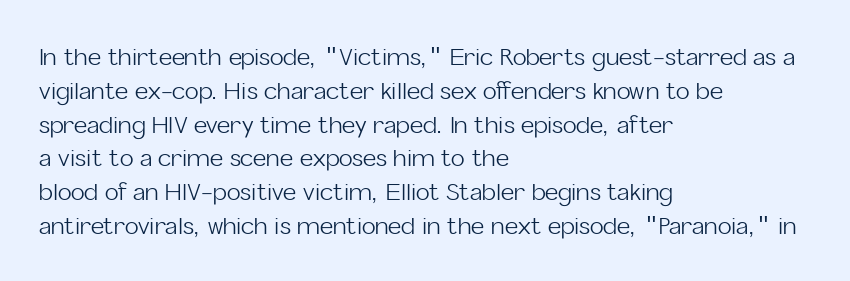
{"italic": "no", "bold": "no", "underline": "no", "align": "left", "line_spacing": "normal", "line_spacing_ratio": 1.47, "letter_spacing": "normal", "letter_spacing_em": 0.0, "glyph_px": 23}
